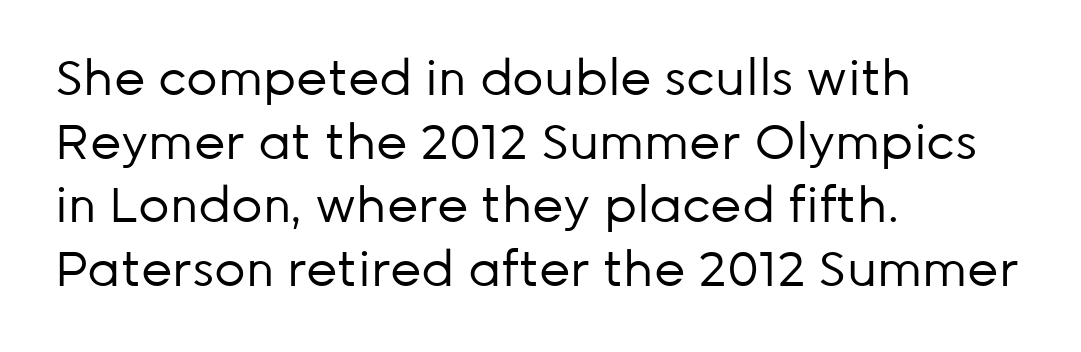
{"serif": "no", "italic": "no", "bold": "no", "weight": "regular", "width": "normal", "stroke_contrast": "low", "x_height": "medium", "monospaced": "no", "underline": "no", "align": "left", "line_spacing": "normal", "line_spacing_ratio": 1.3, "letter_spacing": "normal", "letter_spacing_em": 0.0, "glyph_px": 49}
